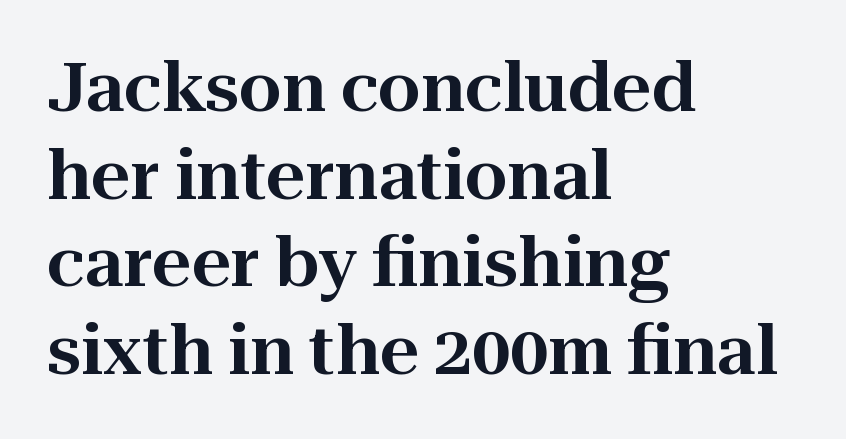
Words float on clear page, feet unadorned. Old-style or modern, the face here clearly has serifs. Is this a fixed-width face? No — the glyphs have proportional, varying widths. The letters stand straight up with perfectly vertical stems. The paragraph has a hard left edge and a soft right edge. Baseline-to-baseline distance is the conventional proportion of letter height.
